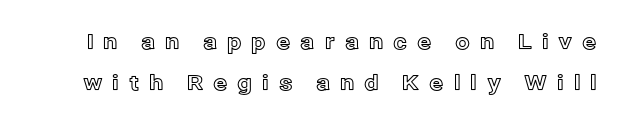
Q: Is the text italic (slanted)? A: No, it is upright.
Q: Is the text underlined? A: No.
Q: Is the spacing between letters normal or unusually wide? A: Unusually wide.
Q: Is the spacing between lines tight, normal or loose? A: Loose.
